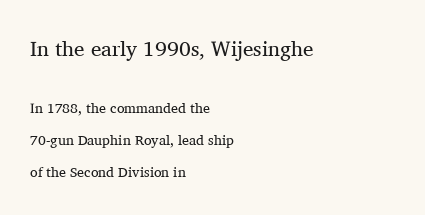
The image shows 21 px text type, upright; set left-aligned, loose line spacing (2.32x), normal letter spacing, not underlined; the first (top) block is 1.5x larger.
